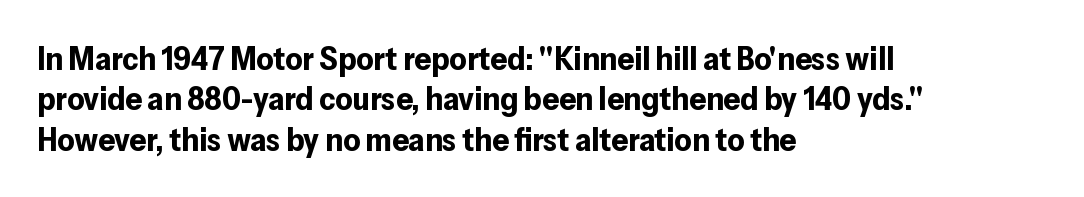
Q: Is the text bold? A: Yes.
Q: Is the text italic (slanted)? A: No, it is upright.
Q: Is the typeface a serif or a sans-serif typeface? A: Sans-serif.
Q: Is the text underlined? A: No.
Q: How is the paragraph aligned? A: Left-aligned.
Q: Is the spacing between letters normal or unusually wide? A: Normal.
Q: Width (condensed, normal, or wide)? A: Normal.
Q: Stroke contrast? A: Low.
Q: x-height? A: Medium.
Q: Monospaced? A: No.
